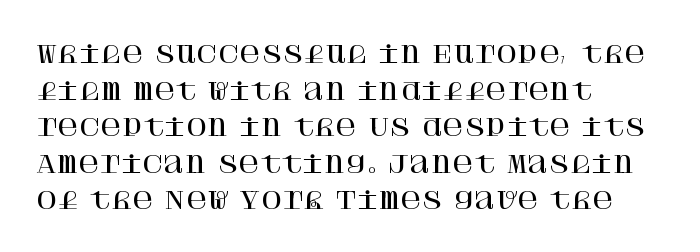
The image shows 23 px text type, upright; set left-aligned, normal line spacing (1.59x), normal letter spacing, not underlined.
